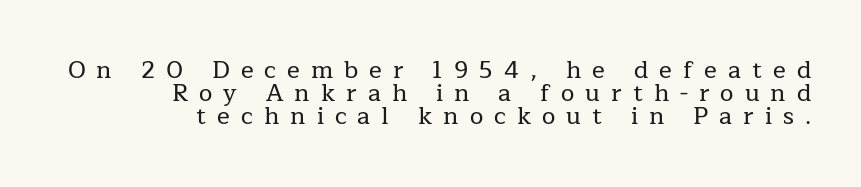
Ascenders rise straight up at ninety degrees. Casual observation: everything's shoved over to the right. You could barely slide anything between these rows. The line texture is sparse and dotted thanks to wide tracking. Underline: absent.
